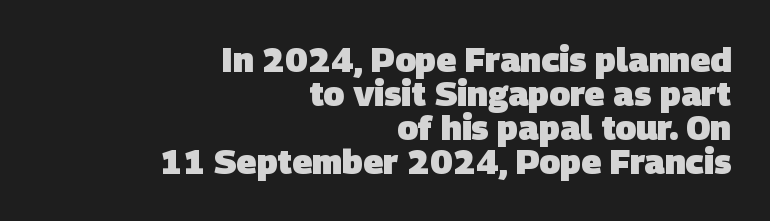
{"serif": "no", "bold": "yes", "weight": "heavy", "width": "normal", "stroke_contrast": "low", "x_height": "large", "monospaced": "no", "underline": "no", "align": "right", "line_spacing": "tight", "line_spacing_ratio": 1.0, "letter_spacing": "normal", "letter_spacing_em": 0.0, "glyph_px": 34}
